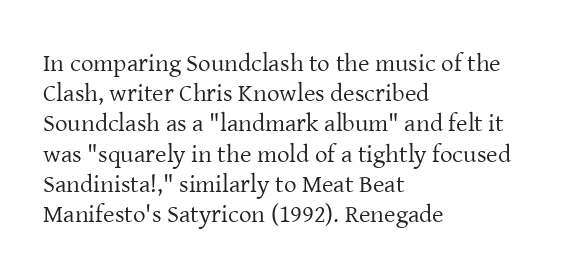
In terms of posture, this sample is upright. The rendering keeps characters at their native spacing. Caption: face not bold, strokes unweighted. The string is rendered with underlining switched off. Horizontal alignment here is leftward, the default for most running prose.
